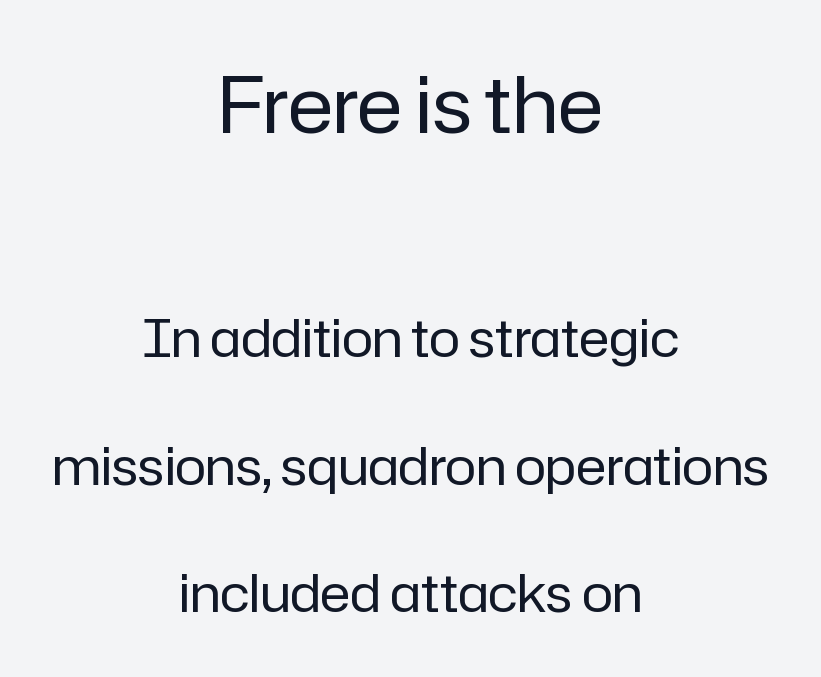
Q: Is the text bold? A: No.
Q: Is the text italic (slanted)? A: No, it is upright.
Q: Is the typeface a serif or a sans-serif typeface? A: Sans-serif.
Q: Is the text underlined? A: No.
Q: How is the paragraph aligned? A: Centered.
Q: Is the spacing between letters normal or unusually wide? A: Normal.
Q: Is the spacing between lines tight, normal or loose? A: Loose.
Q: Which block of text is set in a larger size, the first (top) or the second (bottom)? A: The first (top) one.
Q: Width (condensed, normal, or wide)? A: Normal.
Q: Stroke contrast? A: Low.
Q: x-height? A: Medium.
Q: Monospaced? A: No.
